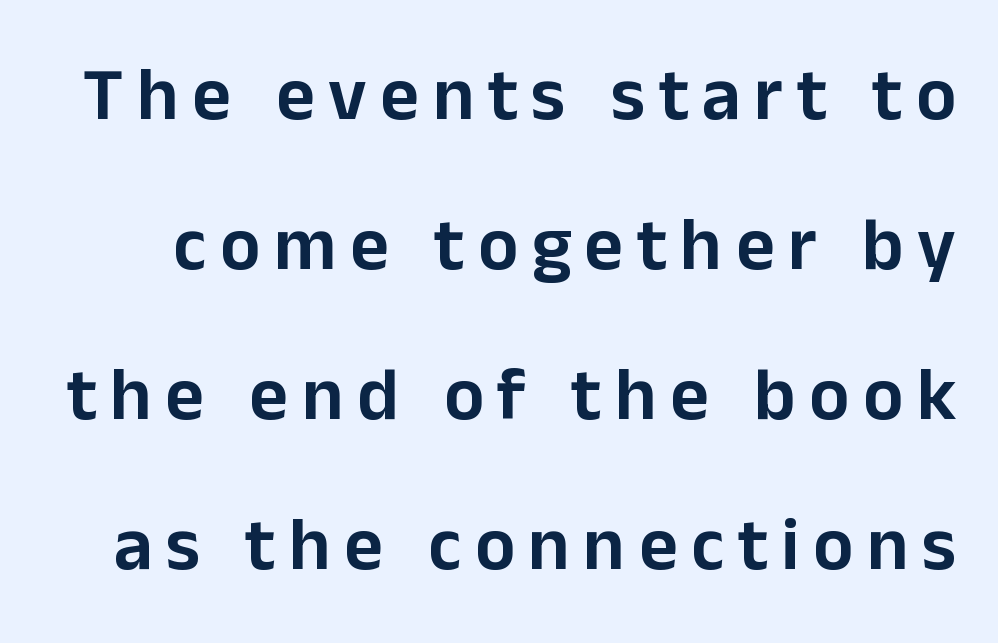
The image shows 75 px sans-serif type, upright; set loose line spacing (2.0x), not underlined; low stroke contrast and a medium x-height.
